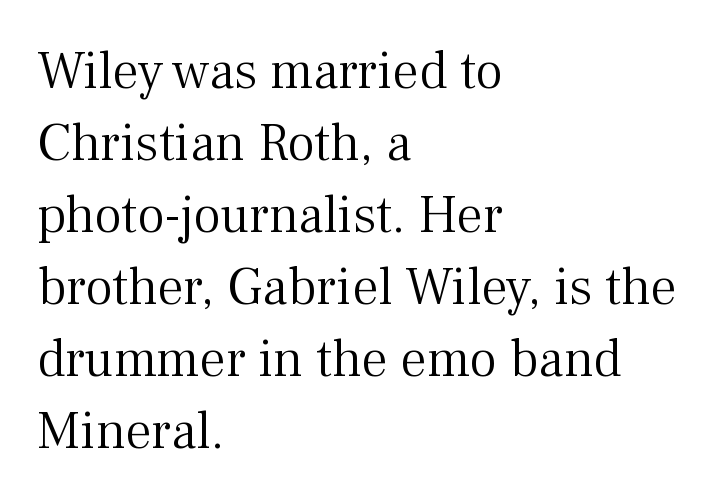
{"serif": "yes", "italic": "no", "bold": "no", "weight": "light", "width": "normal", "stroke_contrast": "medium", "x_height": "medium", "monospaced": "no", "underline": "no", "align": "left", "line_spacing": "normal", "line_spacing_ratio": 1.36, "letter_spacing": "normal", "letter_spacing_em": 0.0, "glyph_px": 53}
